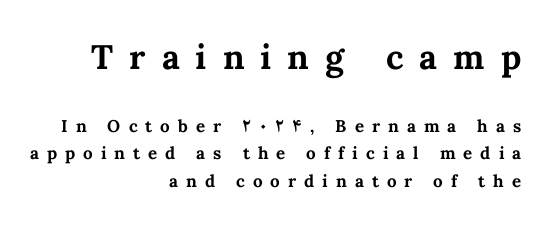
{"italic": "no", "bold": "yes", "weight": "bold", "width": "normal", "stroke_contrast": "medium", "x_height": "medium", "monospaced": "no", "underline": "no", "align": "right", "line_spacing": "normal", "line_spacing_ratio": 1.63, "letter_spacing": "wide", "letter_spacing_em": 0.47, "larger_block": "first", "size_ratio": 2.0, "glyph_px": 34}
